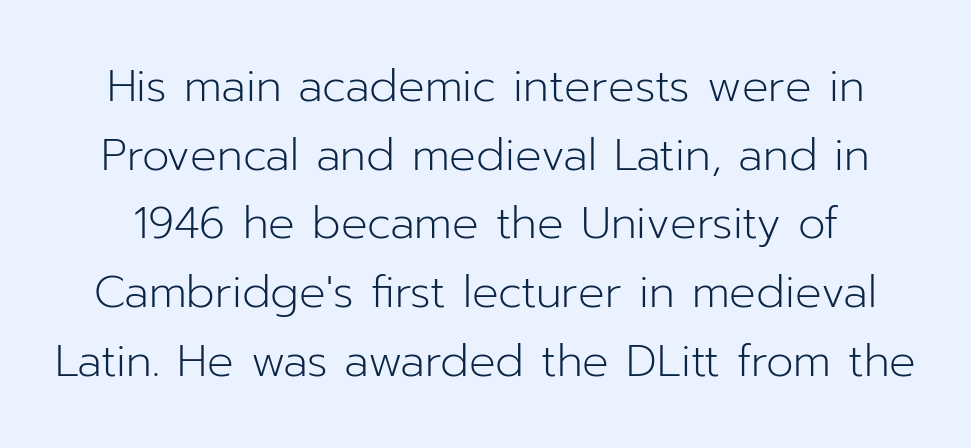
The image shows 44 px light sans-serif type, upright; set normal line spacing (1.56x), normal letter spacing, not underlined; low stroke contrast and a medium x-height.
